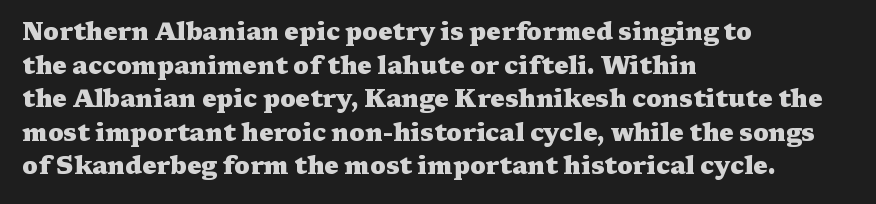
Q: Is the text bold? A: Yes.
Q: Is the text italic (slanted)? A: No, it is upright.
Q: Is the text underlined? A: No.
Q: How is the paragraph aligned? A: Left-aligned.
Q: Is the spacing between letters normal or unusually wide? A: Normal.
Q: Is the spacing between lines tight, normal or loose? A: Normal.
